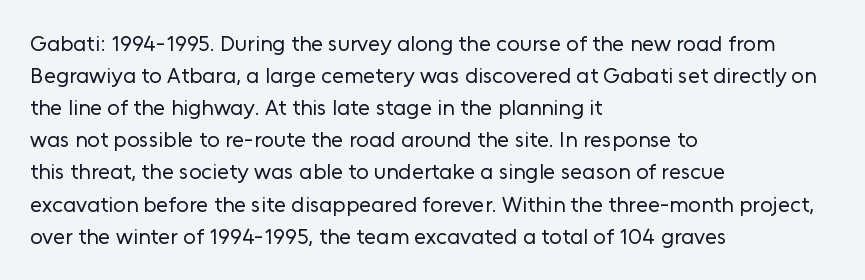
The image shows 22 px text type, upright; set left-aligned, normal line spacing (1.46x), normal letter spacing, not underlined.
